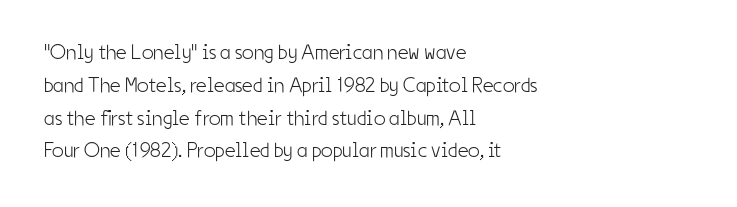
{"italic": "no", "bold": "no", "underline": "no", "align": "left", "line_spacing": "normal", "line_spacing_ratio": 1.56, "letter_spacing": "normal", "letter_spacing_em": 0.0, "glyph_px": 21}
